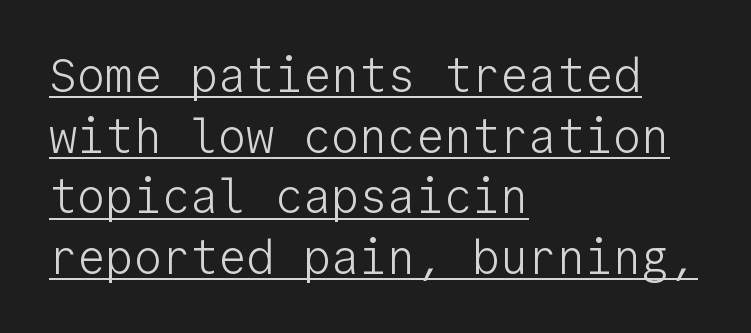
Q: Is the text bold? A: No.
Q: Is the text italic (slanted)? A: No, it is upright.
Q: Is the typeface a serif or a sans-serif typeface? A: Sans-serif.
Q: Is the text underlined? A: Yes.
Q: How is the paragraph aligned? A: Left-aligned.
Q: Is the spacing between letters normal or unusually wide? A: Normal.
Q: Is the spacing between lines tight, normal or loose? A: Normal.
Q: Width (condensed, normal, or wide)? A: Normal.
Q: Stroke contrast? A: Low.
Q: x-height? A: Medium.
Q: Monospaced? A: Yes.
